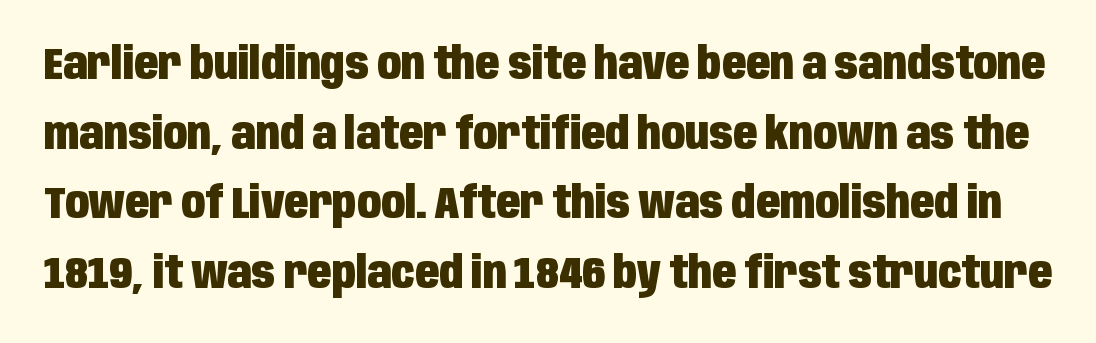
The passage shown is typeset with a sans-serif family. This rendering leaves character spacing at its baseline value. Is there much room between lines? A standard amount, neither cramped nor airy. Descenders are the only things crossing below the line.
